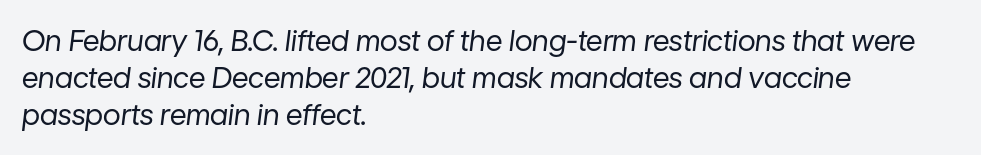
{"italic": "yes", "lean": "right", "slant_degrees": 7, "bold": "no", "weight": "regular", "width": "normal", "stroke_contrast": "low", "x_height": "medium", "monospaced": "no", "underline": "no", "align": "left", "line_spacing": "normal", "line_spacing_ratio": 1.28, "letter_spacing": "normal", "letter_spacing_em": 0.0, "glyph_px": 29}
